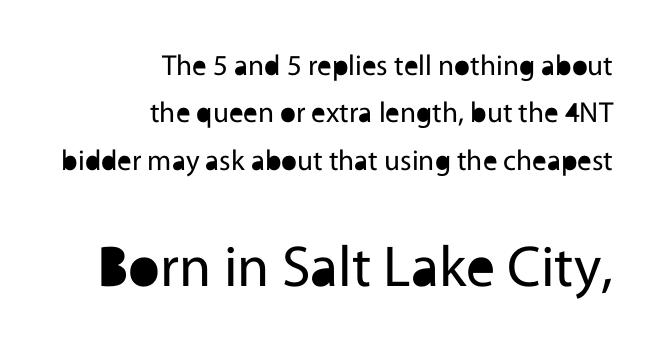
Q: Is the text bold? A: No.
Q: Is the text italic (slanted)? A: No, it is upright.
Q: Is the typeface a serif or a sans-serif typeface? A: Sans-serif.
Q: Is the text underlined? A: No.
Q: How is the paragraph aligned? A: Right-aligned.
Q: Is the spacing between letters normal or unusually wide? A: Normal.
Q: Is the spacing between lines tight, normal or loose? A: Normal.
Q: Which block of text is set in a larger size, the first (top) or the second (bottom)? A: The second (bottom) one.
Q: Width (condensed, normal, or wide)? A: Normal.
Q: x-height? A: Medium.
Q: Monospaced? A: No.
